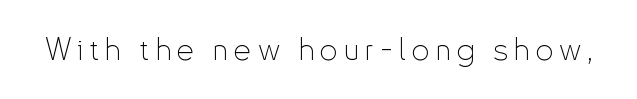
Is the type heavy? It reads as light-to-regular instead. Unlike italic type, these characters show no tilt at all. Look at the tracking — it's clearly loosened, letters drifting apart. The rendering uses natural spacing where letterforms have individual widths.
